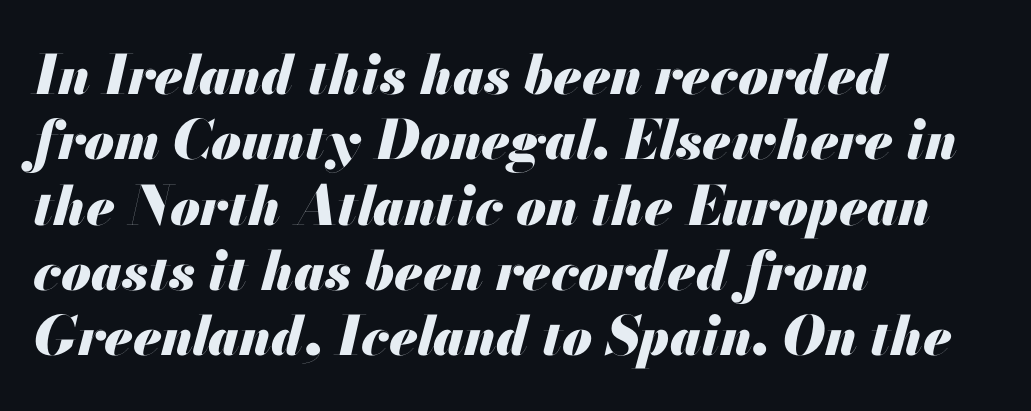
The image shows 54 px heavy type, italic (leaning right); set left-aligned, line spacing 1.21x, normal letter spacing, not underlined; medium stroke contrast and a small x-height.
